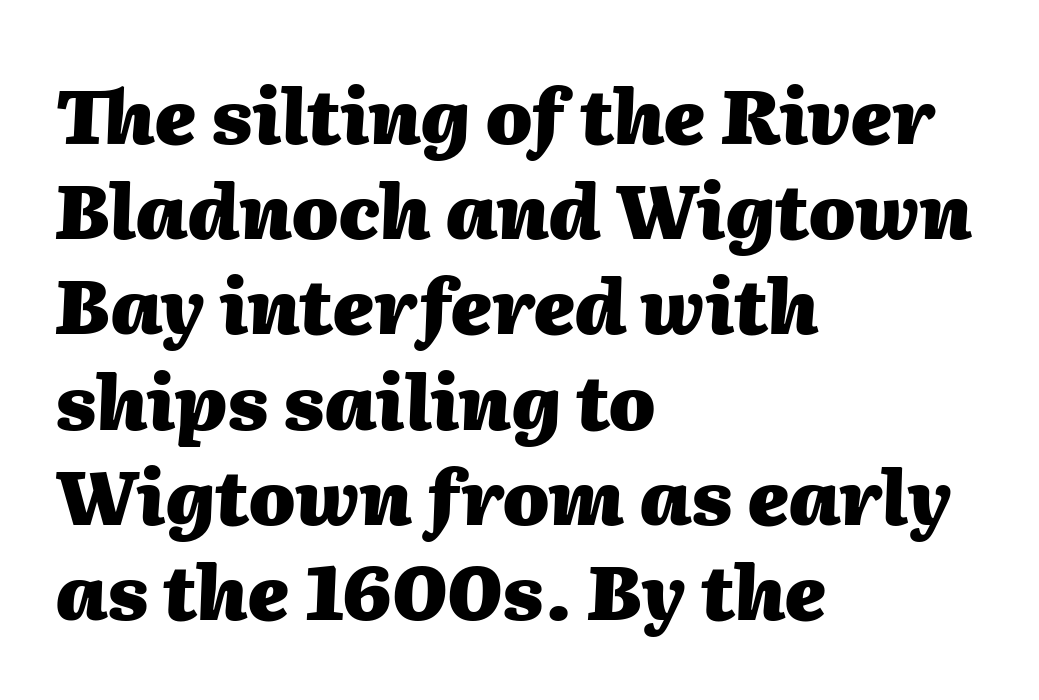
{"italic": "yes", "lean": "right", "slant_degrees": 2, "bold": "yes", "weight": "heavy", "width": "normal", "stroke_contrast": "medium", "x_height": "medium", "monospaced": "no", "underline": "no", "align": "left", "line_spacing": "normal", "line_spacing_ratio": 1.27, "letter_spacing": "normal", "letter_spacing_em": 0.0, "glyph_px": 75}
